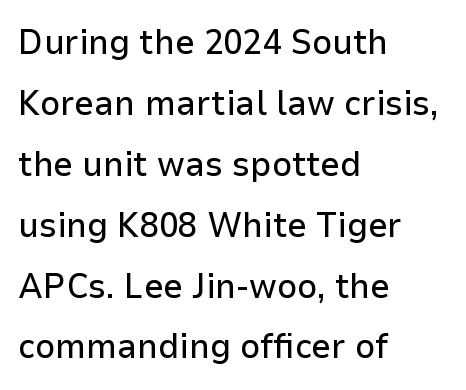
{"serif": "no", "italic": "no", "width": "normal", "stroke_contrast": "low", "x_height": "medium", "monospaced": "no", "underline": "no", "align": "left", "line_spacing_ratio": 1.74, "letter_spacing": "normal", "letter_spacing_em": 0.0, "glyph_px": 35}
